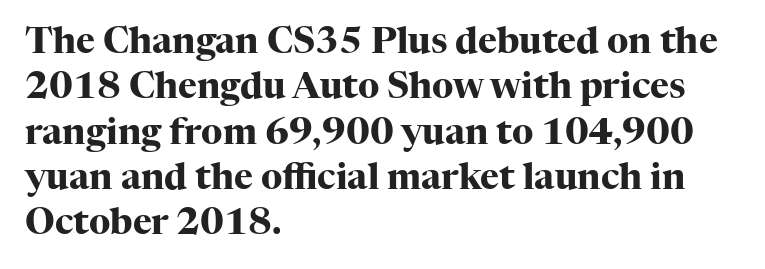
The image shows 36 px heavy serif type, upright; set left-aligned, normal line spacing (1.26x), normal letter spacing, not underlined; high stroke contrast and a medium x-height.
